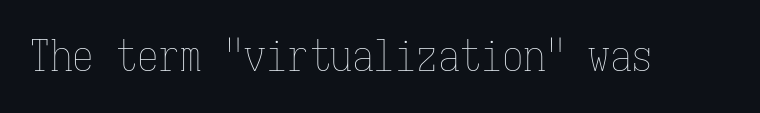
If you drew a line through each stem, it would be perfectly vertical. Each word holds together tightly as a unit, with standard inter-letter gaps. Note the uniform advance width — an 'i' takes as much space as an 'm'. Heaviness? Minimal to ordinary, like unemphasized prose. Only glyphs here, with clear space below each row.
